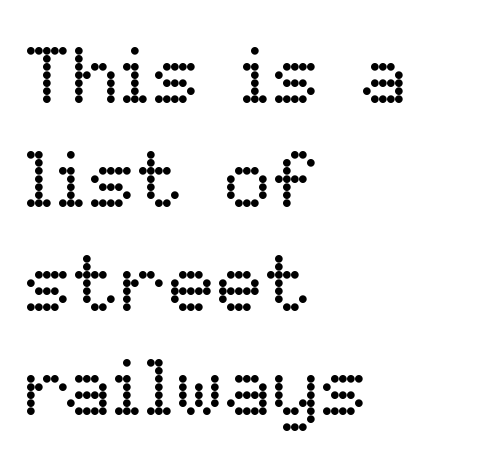
The image shows 80 px regular-weight type, upright; set left-aligned, normal line spacing (1.3x), normal letter spacing, not underlined; low stroke contrast and a medium x-height.
